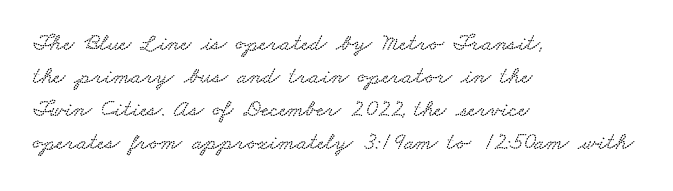
Line beginnings align vertically; line endings do not. Tracking here is standard; glyphs follow each other at the usual distance. This rendering features lettering with no underline. The vertical gap from one line to the next is medium.
